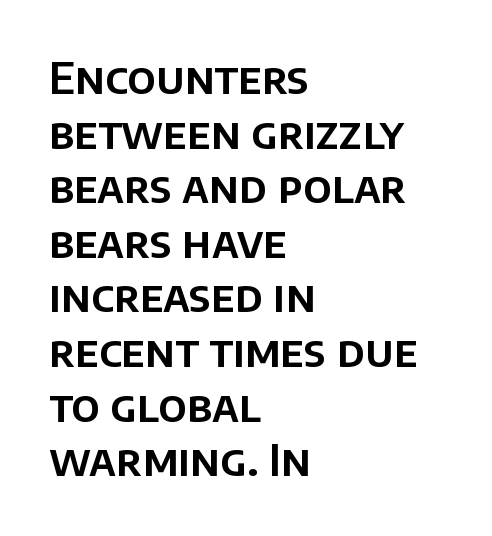
These lines are rendered in a variable-pitch font. The line texture is even and compact thanks to regular tracking. The glyphs in this specimen are sans serif. The space between consecutive lines is moderate. Just letters on the line, the space beneath them empty. A student would call this left alignment; a typographer would say flush left, rag right.
